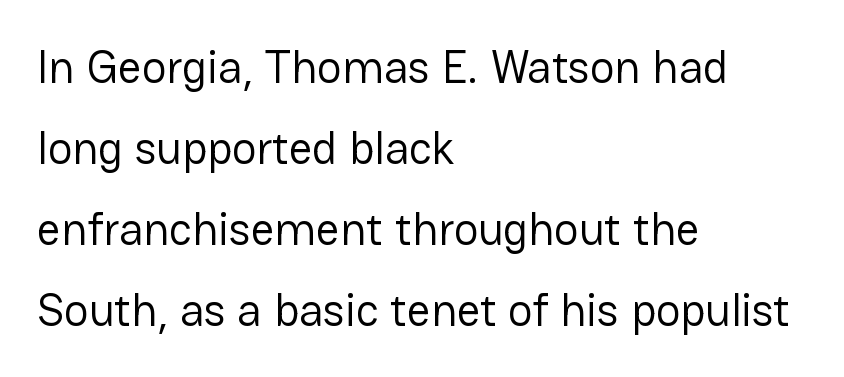
The image shows 46 px regular-weight sans-serif type, upright; set left-aligned, line spacing 1.76x, normal letter spacing, not underlined; low stroke contrast and a medium x-height.
